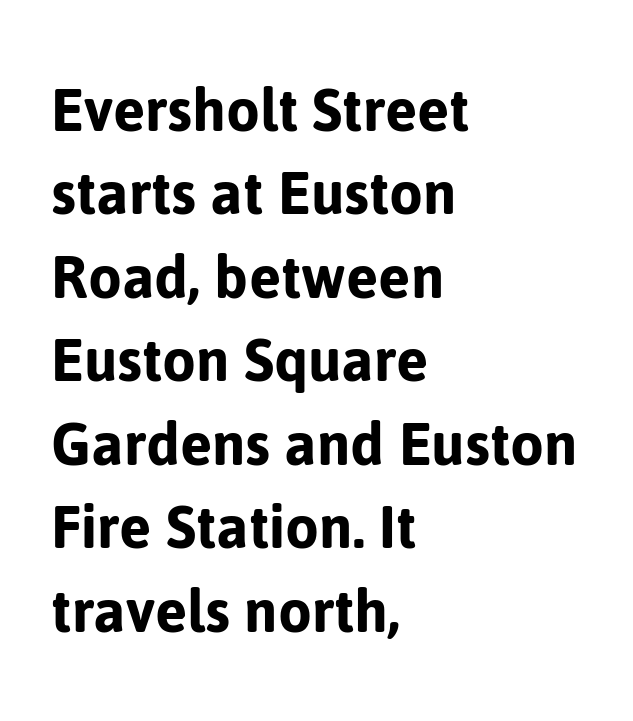
The image shows 69 px sans-serif type, upright; set left-aligned, line spacing 1.21x, normal letter spacing, not underlined; low stroke contrast and a medium x-height.
